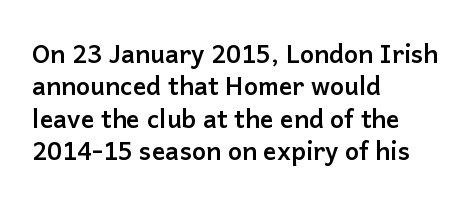
Q: Is the text bold? A: Yes.
Q: Is the text italic (slanted)? A: No, it is upright.
Q: Is the text underlined? A: No.
Q: How is the paragraph aligned? A: Left-aligned.
Q: Is the spacing between letters normal or unusually wide? A: Normal.
Q: Is the spacing between lines tight, normal or loose? A: Normal.
